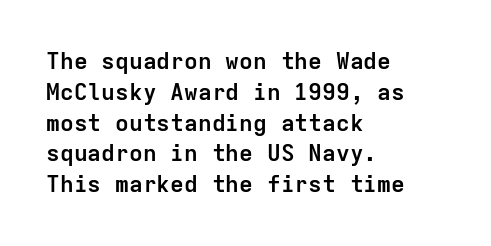
It's the straight-up-and-down kind of type. Descender tails drop into unmarked territory. Weight check: bold — yes, fully. Line beginnings align vertically; line endings do not.
